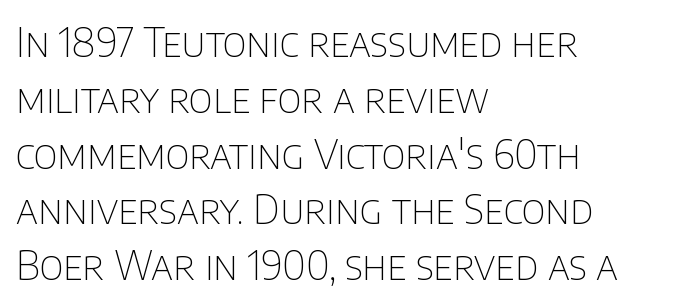
Designer's note — italics off, roman on. Tracking value appears to be zero — textbook default spacing. Compared with typical paragraphs, the rows here are spaced about the same. No extra ink here — the face is not bold.
